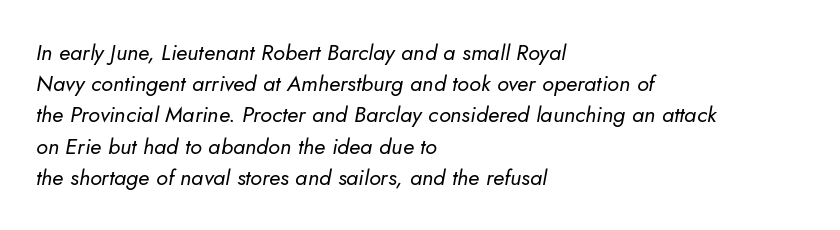
{"italic": "yes", "lean": "right", "slant_degrees": 5, "bold": "no", "underline": "no", "align": "left", "line_spacing": "normal", "line_spacing_ratio": 1.42, "letter_spacing": "normal", "letter_spacing_em": 0.0, "glyph_px": 22}
